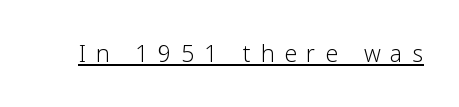
{"serif": "no", "italic": "no", "bold": "no", "weight": "light", "width": "normal", "stroke_contrast": "low", "x_height": "medium", "monospaced": "no", "underline": "yes", "letter_spacing": "wide", "letter_spacing_em": 0.31, "glyph_px": 31}
